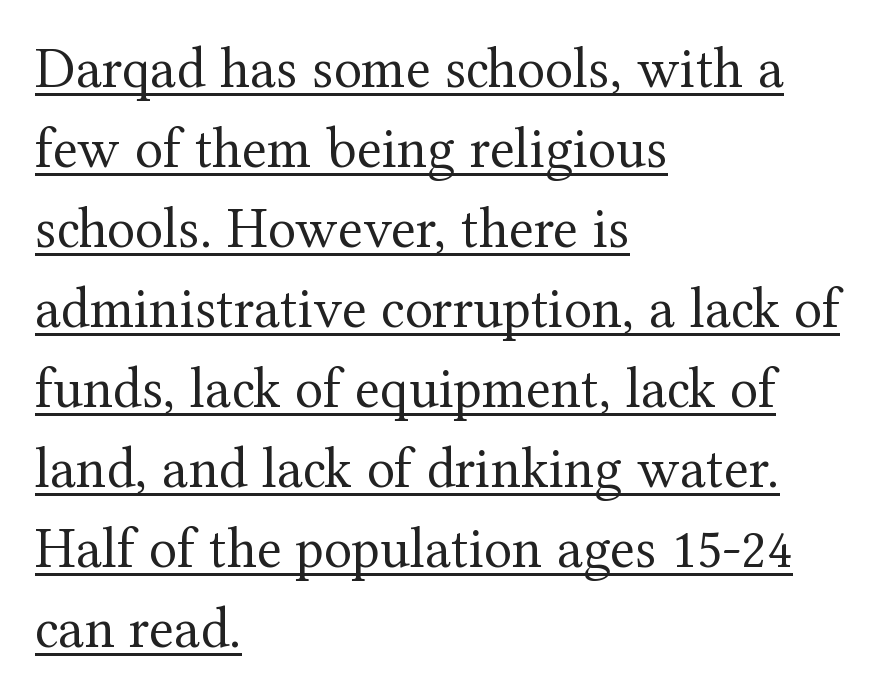
Q: Is the text bold? A: No.
Q: Is the text italic (slanted)? A: No, it is upright.
Q: Is the typeface a serif or a sans-serif typeface? A: Serif.
Q: Is the text underlined? A: Yes.
Q: How is the paragraph aligned? A: Left-aligned.
Q: Is the spacing between letters normal or unusually wide? A: Normal.
Q: Is the spacing between lines tight, normal or loose? A: Normal.
Q: Width (condensed, normal, or wide)? A: Normal.
Q: Stroke contrast? A: Medium.
Q: x-height? A: Medium.
Q: Monospaced? A: No.
